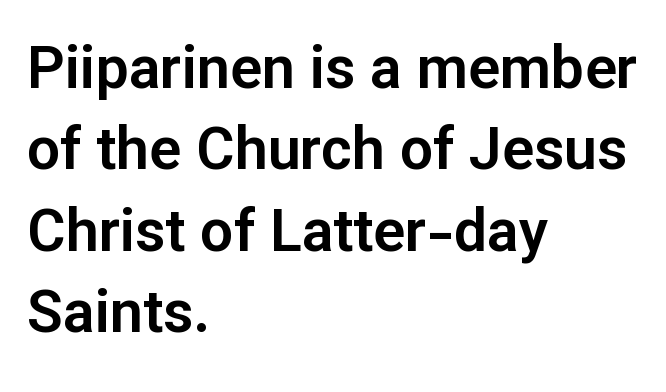
{"serif": "no", "italic": "no", "width": "normal", "stroke_contrast": "low", "x_height": "medium", "monospaced": "no", "underline": "no", "align": "left", "line_spacing": "normal", "line_spacing_ratio": 1.38, "letter_spacing": "normal", "letter_spacing_em": 0.0, "glyph_px": 59}
